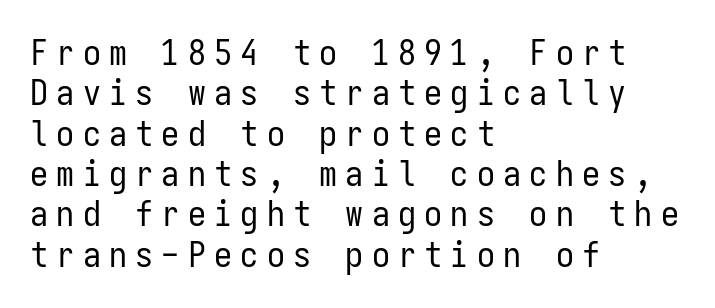
Q: Is the text bold? A: No.
Q: Is the text italic (slanted)? A: No, it is upright.
Q: Is the typeface a serif or a sans-serif typeface? A: Sans-serif.
Q: Is the text underlined? A: No.
Q: How is the paragraph aligned? A: Left-aligned.
Q: Is the spacing between letters normal or unusually wide? A: Unusually wide.
Q: Is the spacing between lines tight, normal or loose? A: Tight.
Q: Width (condensed, normal, or wide)? A: Condensed.
Q: Stroke contrast? A: Low.
Q: x-height? A: Medium.
Q: Monospaced? A: Yes.
